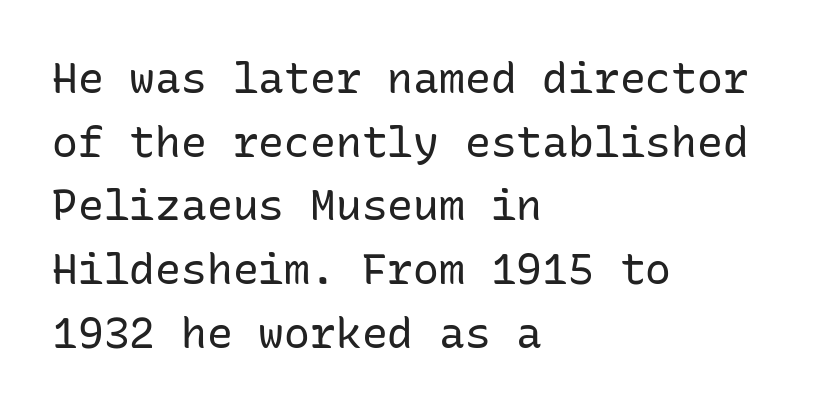
The image shows 43 px regular-weight sans-serif type, upright, monospaced; set left-aligned, normal line spacing (1.48x), normal letter spacing, not underlined; low stroke contrast and a medium x-height.
